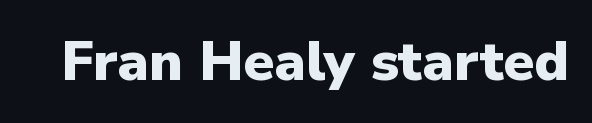
Q: Is the text bold? A: Yes.
Q: Is the text italic (slanted)? A: No, it is upright.
Q: Is the typeface a serif or a sans-serif typeface? A: Sans-serif.
Q: Is the text underlined? A: No.
Q: Is the spacing between letters normal or unusually wide? A: Normal.
Q: Width (condensed, normal, or wide)? A: Normal.
Q: Stroke contrast? A: Low.
Q: x-height? A: Medium.
Q: Monospaced? A: No.
